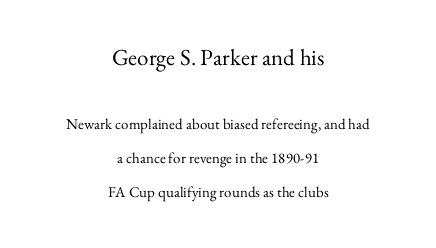
The image shows 23 px text type, upright; set centered, loose line spacing (2.25x), normal letter spacing, not underlined; the first (top) block is 1.53x larger.
